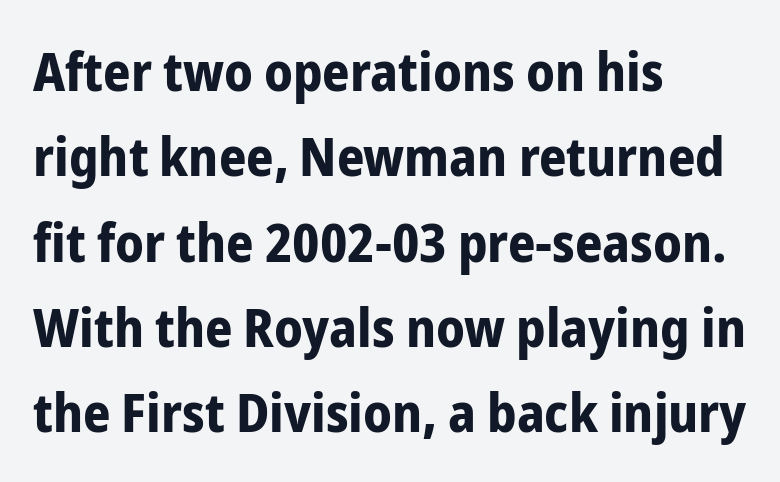
The characters display no serif detailing; their extremities are plain. Nobody touched the tracking dial on this one. The letters advance in unequal steps, a hallmark of proportional type. Alignment: flush left. This sample uses an upright cut, with every glyph sitting square on the baseline. Summary of vertical rhythm: regular, with standard interline spacing.
